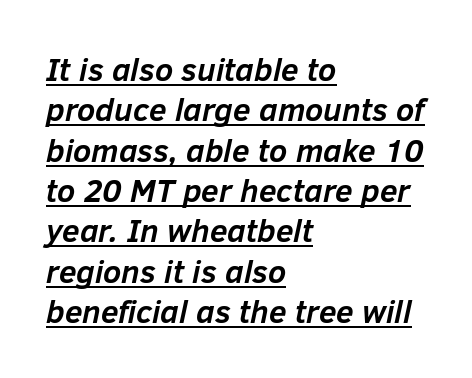
The image shows 32 px semibold type, italic (leaning right); set left-aligned, normal line spacing (1.26x), normal letter spacing, underlined; low stroke contrast and a medium x-height.
